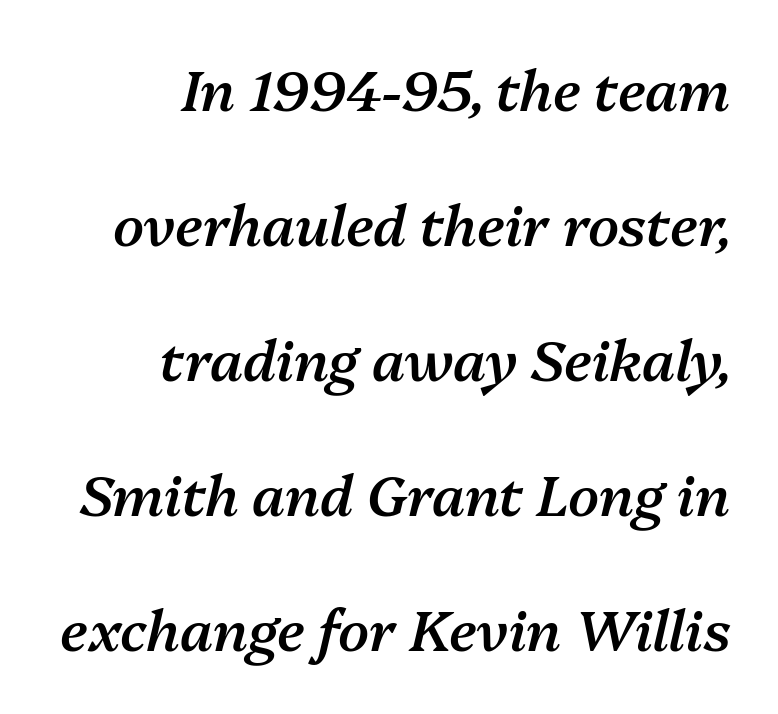
{"italic": "yes", "lean": "right", "slant_degrees": 13, "bold": "semi", "weight": "semibold", "width": "normal", "stroke_contrast": "medium", "x_height": "medium", "monospaced": "no", "underline": "no", "align": "right", "line_spacing": "loose", "line_spacing_ratio": 2.41, "letter_spacing": "normal", "letter_spacing_em": 0.0, "glyph_px": 56}
